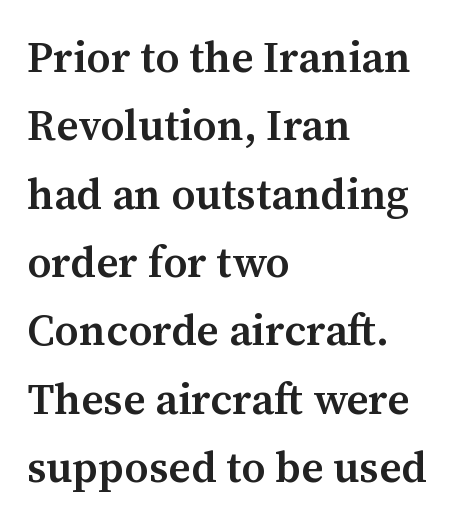
Q: Is the text bold? A: Semi-bold.
Q: Is the text italic (slanted)? A: No, it is upright.
Q: Is the typeface a serif or a sans-serif typeface? A: Serif.
Q: Is the text underlined? A: No.
Q: How is the paragraph aligned? A: Left-aligned.
Q: Is the spacing between letters normal or unusually wide? A: Normal.
Q: Is the spacing between lines tight, normal or loose? A: Normal.
Q: Width (condensed, normal, or wide)? A: Normal.
Q: Stroke contrast? A: Medium.
Q: x-height? A: Medium.
Q: Monospaced? A: No.
